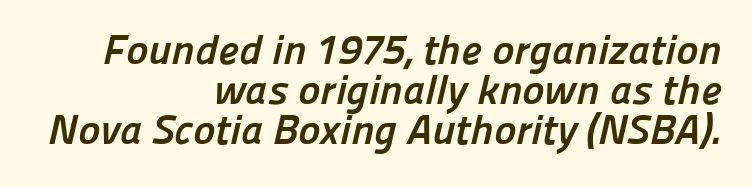
Q: Is the text bold? A: Yes.
Q: Is the typeface a serif or a sans-serif typeface? A: Sans-serif.
Q: Is the text underlined? A: No.
Q: How is the paragraph aligned? A: Right-aligned.
Q: Is the spacing between letters normal or unusually wide? A: Normal.
Q: Is the spacing between lines tight, normal or loose? A: Tight.
Q: Width (condensed, normal, or wide)? A: Normal.
Q: Stroke contrast? A: Low.
Q: x-height? A: Medium.
Q: Monospaced? A: No.
